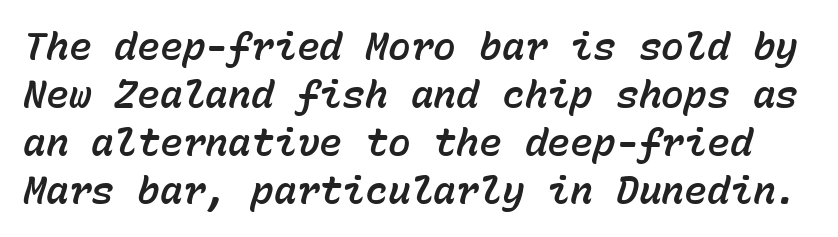
{"italic": "yes", "lean": "right", "slant_degrees": 15, "width": "normal", "stroke_contrast": "low", "x_height": "medium", "monospaced": "yes", "underline": "no", "line_spacing": "normal", "line_spacing_ratio": 1.26, "letter_spacing": "normal", "letter_spacing_em": 0.0, "glyph_px": 38}
